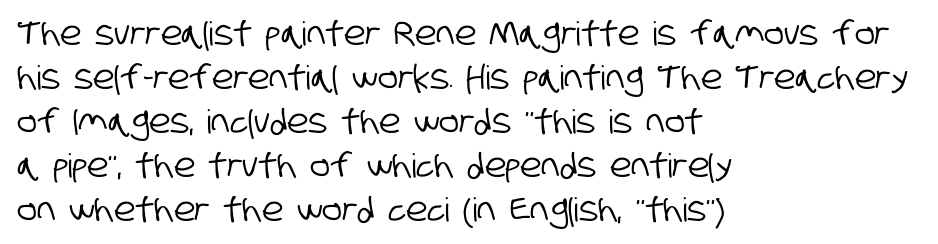
{"serif": "no", "width": "condensed", "stroke_contrast": "low", "x_height": "large", "monospaced": "no", "underline": "no", "align": "left", "line_spacing": "normal", "line_spacing_ratio": 1.33, "letter_spacing": "normal", "letter_spacing_em": 0.0, "glyph_px": 33}
